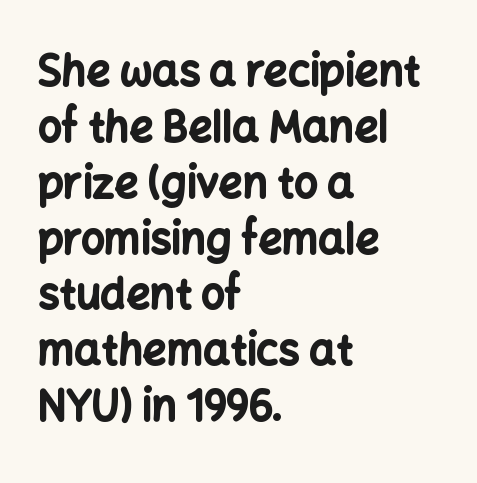
The image shows 42 px bold sans-serif type, upright; set left-aligned, normal line spacing (1.33x), normal letter spacing, not underlined; low stroke contrast and a medium x-height.
